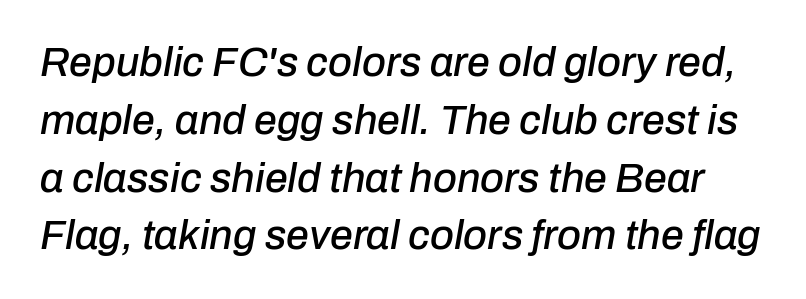
{"italic": "yes", "lean": "right", "slant_degrees": 10, "width": "normal", "stroke_contrast": "low", "x_height": "medium", "monospaced": "no", "underline": "no", "line_spacing": "normal", "line_spacing_ratio": 1.41, "letter_spacing": "normal", "letter_spacing_em": 0.0, "glyph_px": 41}
